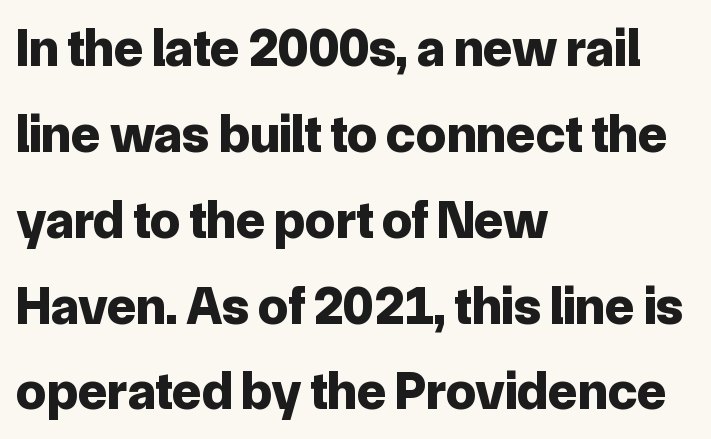
Note: no serifs on the glyphs. Unmarked baselines from the first word to the last. Think of a printed novel: that variable character pitch is what you see here. Whoever set this chose a conventional vertical rhythm. Every character sits straight up, as roman type does. Chunky letters — that's bold for sure.
